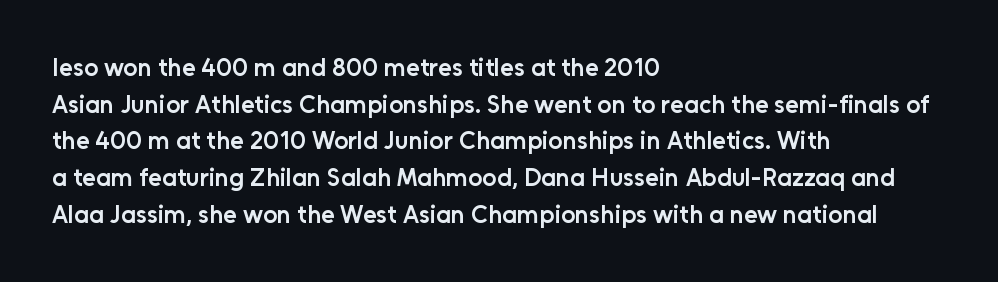
The gaps between neighbouring characters are ordinary and unremarkable. Clear beneath every line of the passage. The lettering holds an erect, upright posture throughout. Line starts are locked; line ends wander.
